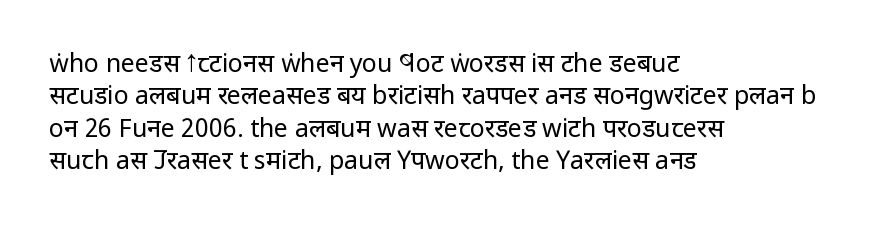
The image shows 25 px text type, upright; set left-aligned, normal line spacing (1.3x), normal letter spacing, not underlined.
